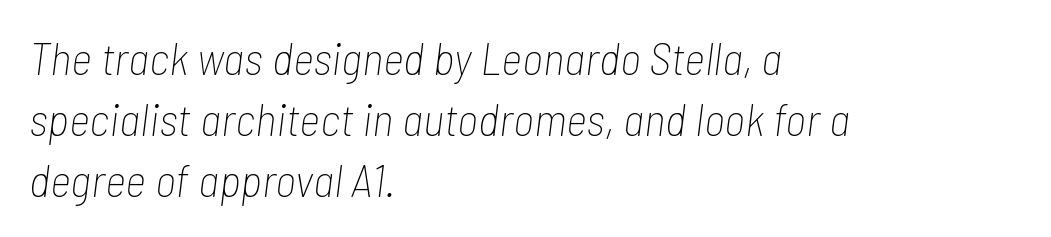
Q: Is the text bold? A: No.
Q: Is the text italic (slanted)? A: Yes, it leans right by about 7 degrees.
Q: Is the text underlined? A: No.
Q: How is the paragraph aligned? A: Left-aligned.
Q: Is the spacing between letters normal or unusually wide? A: Normal.
Q: Is the spacing between lines tight, normal or loose? A: Normal.
Q: Width (condensed, normal, or wide)? A: Condensed.
Q: Stroke contrast? A: Low.
Q: x-height? A: Medium.
Q: Monospaced? A: No.
